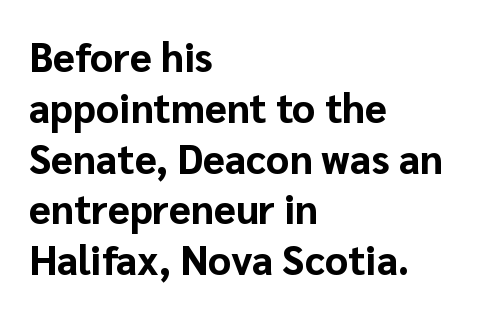
The image shows 40 px bold sans-serif type, upright; set left-aligned, normal line spacing (1.27x), normal letter spacing, not underlined; low stroke contrast and a medium x-height.
